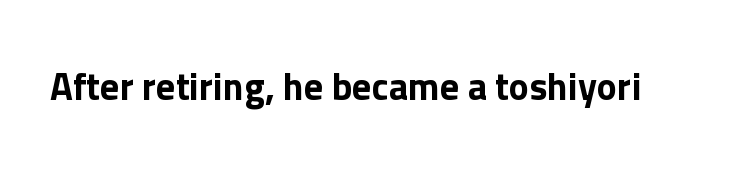
The string is rendered with underlining switched off. Is this a sans? Yes — the strokes have no serifs. Character widths vary here, with narrow letters taking less room than wide ones. Posture: vertical. These lines keep a tight, regular rhythm from letter to letter.
